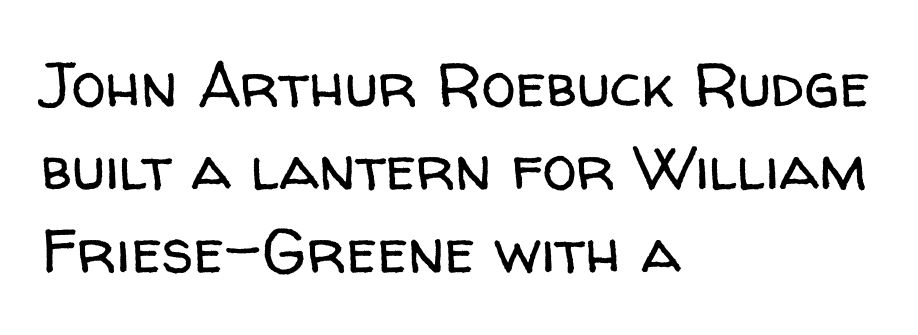
These lines are set flush left with a ragged right edge. Vertical strokes here are truly vertical. Between one letter and the next there's only the usual sliver of space. In terms of leading, this rendering sits right in the middle. Typographically, this falls in the sans-serif category.
